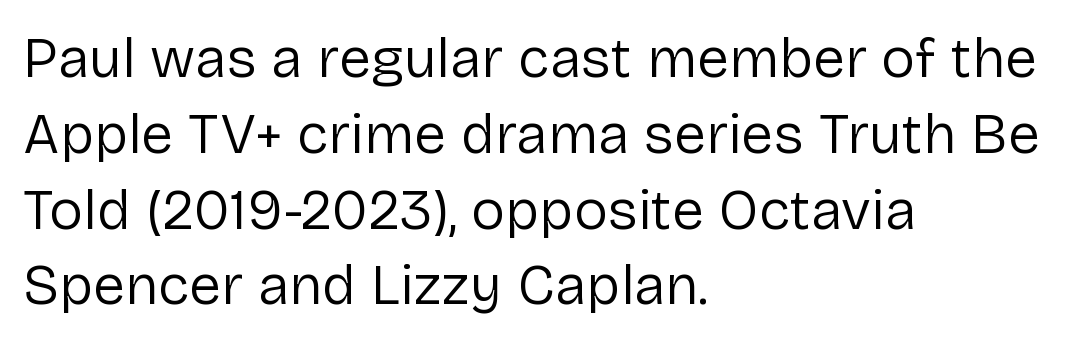
Q: Is the text bold? A: No.
Q: Is the text italic (slanted)? A: No, it is upright.
Q: Is the typeface a serif or a sans-serif typeface? A: Sans-serif.
Q: Is the text underlined? A: No.
Q: How is the paragraph aligned? A: Left-aligned.
Q: Is the spacing between letters normal or unusually wide? A: Normal.
Q: Is the spacing between lines tight, normal or loose? A: Normal.
Q: Width (condensed, normal, or wide)? A: Normal.
Q: Stroke contrast? A: Low.
Q: x-height? A: Medium.
Q: Monospaced? A: No.
